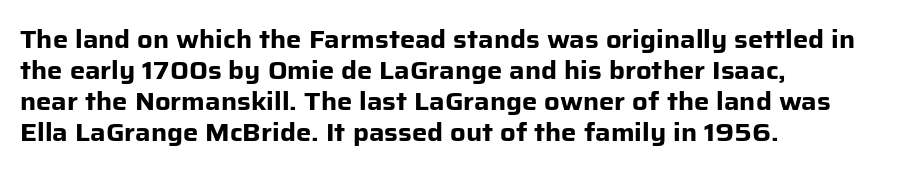
{"italic": "no", "bold": "yes", "underline": "no", "align": "left", "line_spacing": "normal", "line_spacing_ratio": 1.29, "letter_spacing": "normal", "letter_spacing_em": 0.0, "glyph_px": 24}
